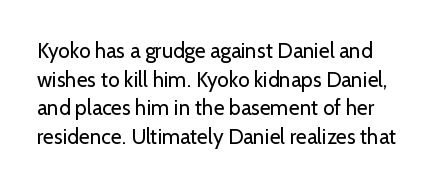
The image shows 21 px text type, upright; set normal line spacing (1.36x), normal letter spacing, not underlined.
